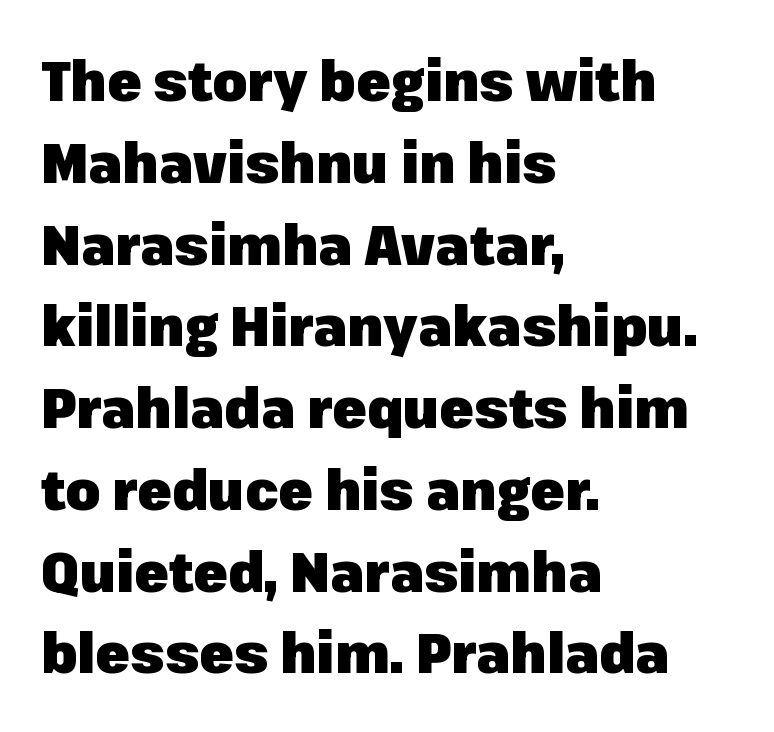
Q: Is the text bold? A: Yes.
Q: Is the text italic (slanted)? A: No, it is upright.
Q: Is the typeface a serif or a sans-serif typeface? A: Sans-serif.
Q: Is the text underlined? A: No.
Q: How is the paragraph aligned? A: Left-aligned.
Q: Is the spacing between letters normal or unusually wide? A: Normal.
Q: Is the spacing between lines tight, normal or loose? A: Normal.
Q: Width (condensed, normal, or wide)? A: Normal.
Q: Stroke contrast? A: Low.
Q: x-height? A: Medium.
Q: Monospaced? A: No.
